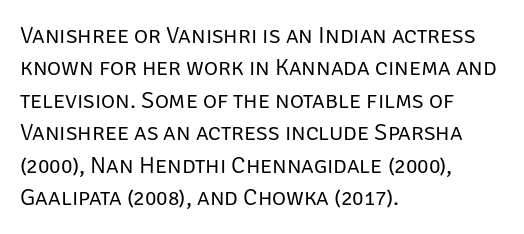
The image shows 24 px text type, upright; set left-aligned, normal line spacing (1.35x), normal letter spacing, not underlined.
